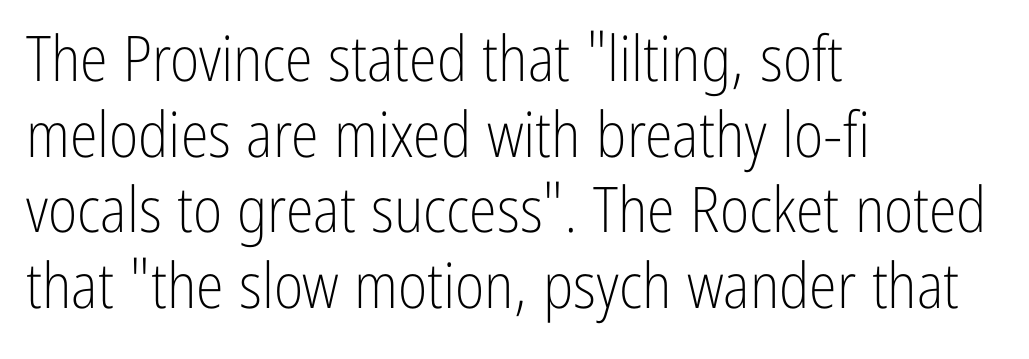
The image shows 63 px light, condensed sans-serif type, upright; set left-aligned, line spacing 1.2x, normal letter spacing, not underlined; low stroke contrast and a medium x-height.
